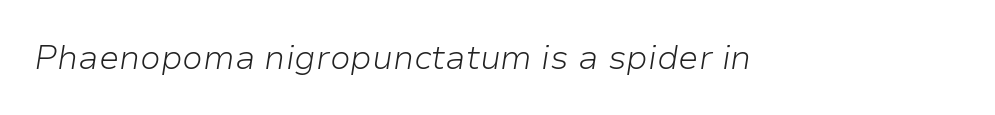
Q: Is the text bold? A: No.
Q: Is the text italic (slanted)? A: Yes, it leans right by about 9 degrees.
Q: Is the text underlined? A: No.
Q: Is the spacing between letters normal or unusually wide? A: Normal.
Q: Width (condensed, normal, or wide)? A: Normal.
Q: Stroke contrast? A: Low.
Q: x-height? A: Medium.
Q: Monospaced? A: No.
